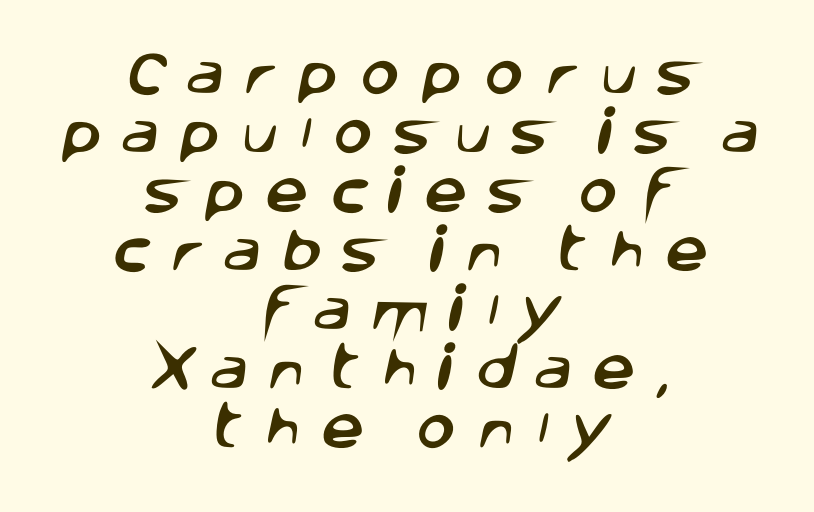
The rendering shows plain stroke endings on the letterforms — a sans-serif design. These lines are rendered in a variable-pitch font. Teacher's note: observe the equal gaps on both sides — that is centered alignment. Only glyphs here, with clear space below each row. Someone cranked the tracking dial way up on this one.
